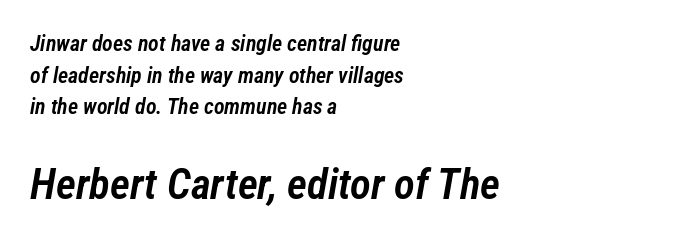
Q: Is the text bold? A: Semi-bold.
Q: Is the text italic (slanted)? A: Yes, it leans right by about 12 degrees.
Q: Is the text underlined? A: No.
Q: How is the paragraph aligned? A: Left-aligned.
Q: Is the spacing between letters normal or unusually wide? A: Normal.
Q: Is the spacing between lines tight, normal or loose? A: Normal.
Q: Which block of text is set in a larger size, the first (top) or the second (bottom)? A: The second (bottom) one.
Q: Width (condensed, normal, or wide)? A: Condensed.
Q: Stroke contrast? A: Low.
Q: x-height? A: Medium.
Q: Monospaced? A: No.
